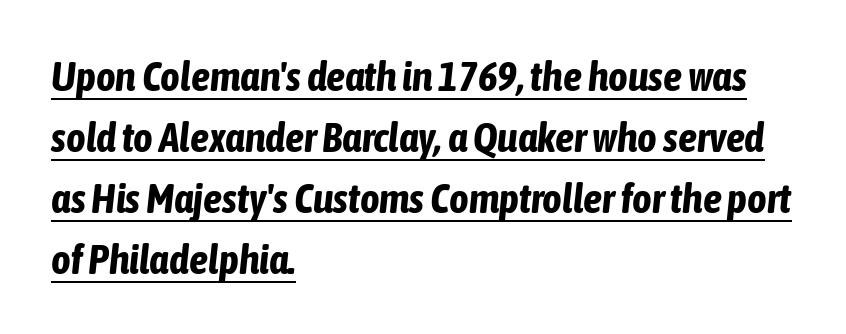
What decoration does the sample have? An underline. A normal amount of white space separates one row of letters from the next. Set as a true bold cut, around the 700 mark. Proportional: the letters do not fall into vertical columns.
